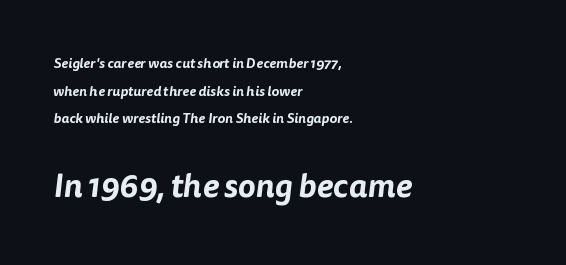
The characters display no serif detailing; their extremities are plain. The passage shown stacks its lines with a broad gap. The second block has been scaled up relative to the first. Visually the block forms a straight wall on the left and a jagged coastline on the right. Is this a fixed-width face? No — the glyphs have proportional, varying widths. The zone under the glyphs is completely vacant.
